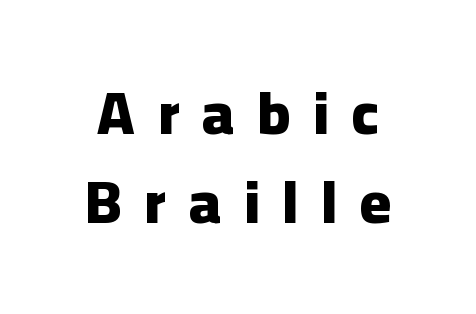
Q: Is the text bold? A: Yes.
Q: Is the text italic (slanted)? A: No, it is upright.
Q: Is the typeface a serif or a sans-serif typeface? A: Sans-serif.
Q: Is the text underlined? A: No.
Q: How is the paragraph aligned? A: Centered.
Q: Is the spacing between letters normal or unusually wide? A: Unusually wide.
Q: Is the spacing between lines tight, normal or loose? A: Normal.
Q: Width (condensed, normal, or wide)? A: Normal.
Q: Stroke contrast? A: Low.
Q: x-height? A: Medium.
Q: Monospaced? A: No.
